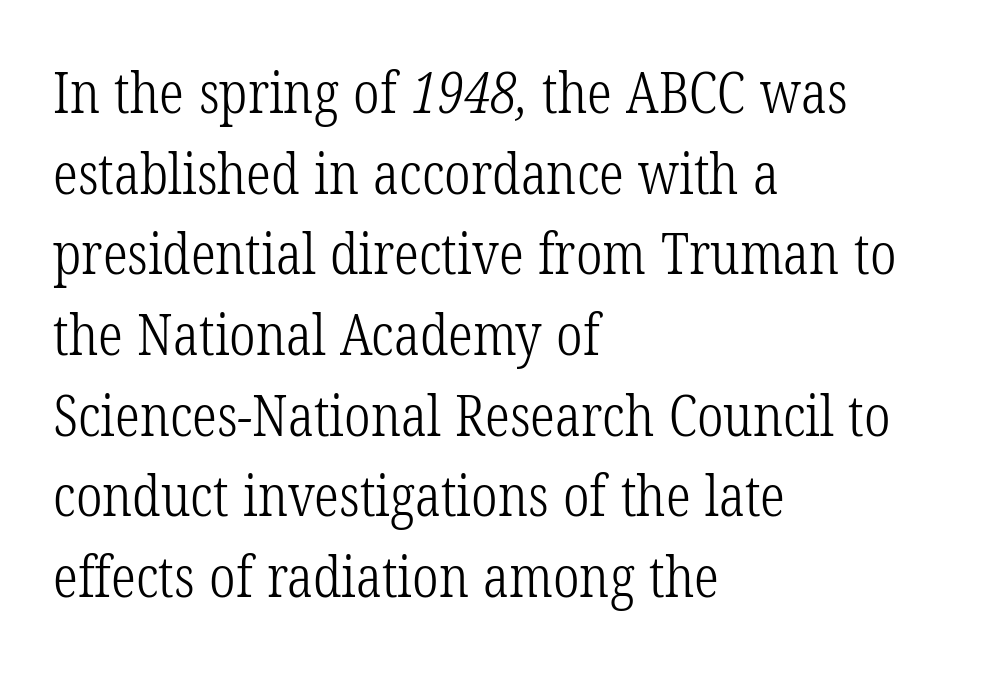
Is the letter spacing exaggerated? No — it looks like the ordinary default. Line spacing here is normal. Varying glyph widths throughout — classic text-font behaviour. This sample uses a serif face. Compared with a centered layout, this one pins lines to the left instead.
